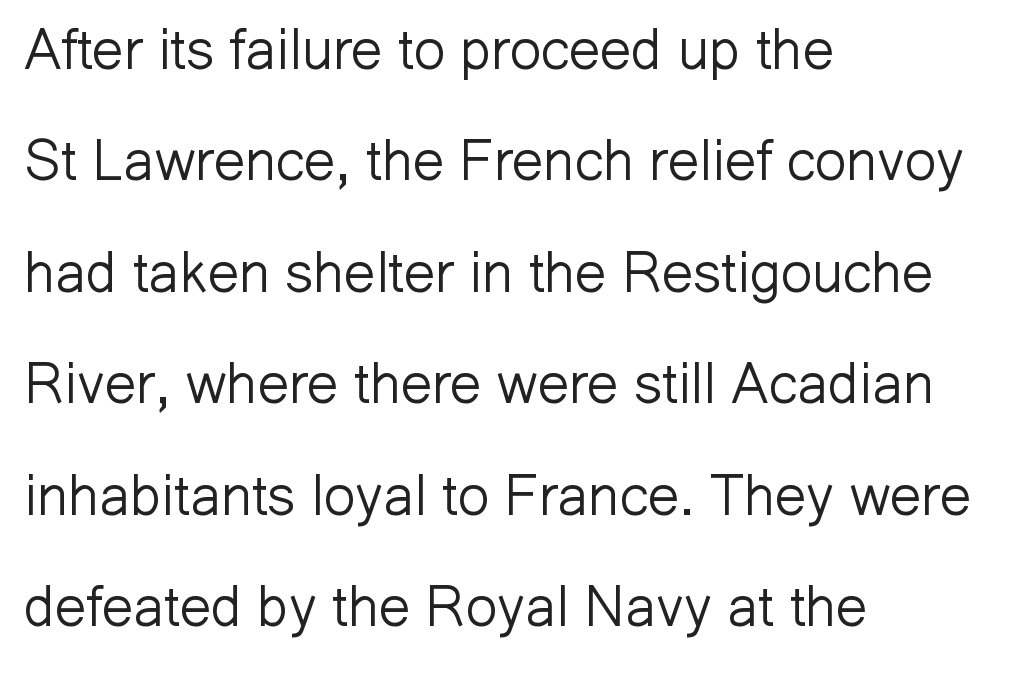
{"serif": "no", "italic": "no", "bold": "no", "weight": "light", "width": "normal", "stroke_contrast": "low", "x_height": "medium", "monospaced": "no", "underline": "no", "align": "left", "line_spacing": "loose", "line_spacing_ratio": 1.99, "letter_spacing": "normal", "letter_spacing_em": 0.0, "glyph_px": 56}
